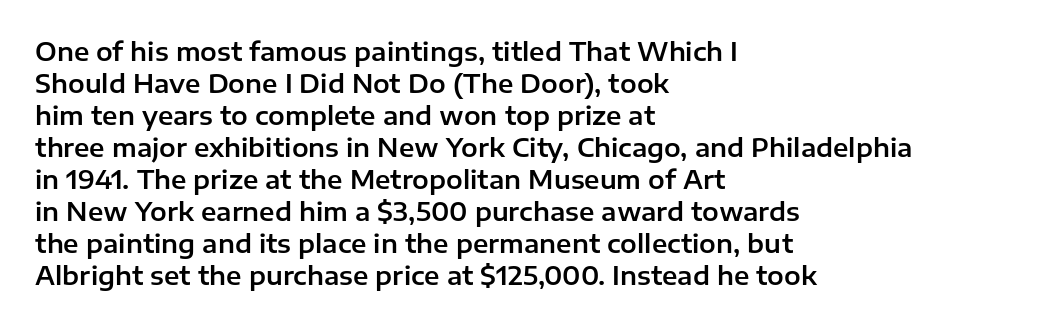
Summary of vertical rhythm: regular, with standard interline spacing. The string is rendered with underlining switched off. This rendering uses left alignment, leaving the right contour irregular. The lettering stays uniformly vertical, giving the passage a roman look. The horizontal fit of the characters is conventional and even.
